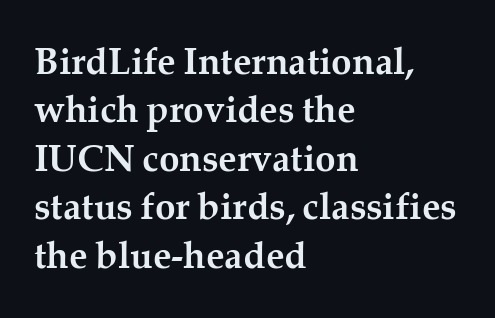
Q: Is the text bold? A: Yes.
Q: Is the text italic (slanted)? A: No, it is upright.
Q: Is the typeface a serif or a sans-serif typeface? A: Serif.
Q: Is the text underlined? A: No.
Q: How is the paragraph aligned? A: Left-aligned.
Q: Is the spacing between letters normal or unusually wide? A: Normal.
Q: Is the spacing between lines tight, normal or loose? A: Normal.
Q: Width (condensed, normal, or wide)? A: Normal.
Q: Stroke contrast? A: Medium.
Q: x-height? A: Medium.
Q: Monospaced? A: No.
